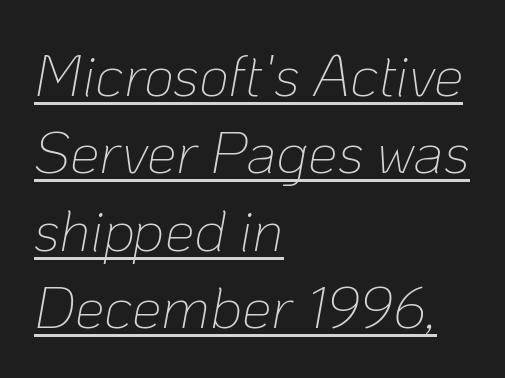
The axis of the letterforms is tilted away from vertical. The typesetting does not lean heavy: it is not bold. Observe the ordinary spacing: letters are neighbours, not strangers. Notice how a bar underscores the lettering throughout.
